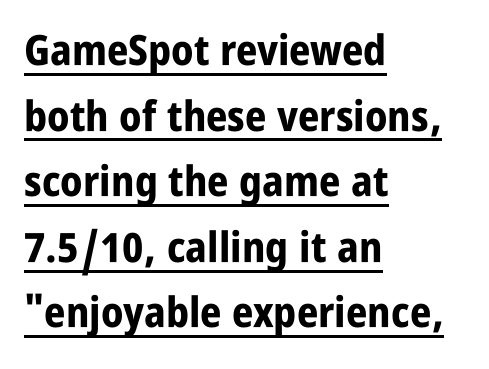
The image shows 42 px bold, condensed sans-serif type, upright; set left-aligned, normal line spacing (1.56x), normal letter spacing, underlined; low stroke contrast and a large x-height.
